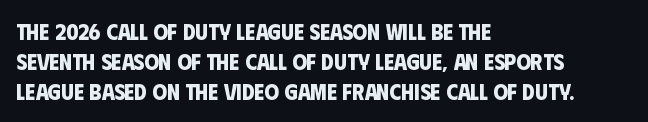
Q: Is the text bold? A: Yes.
Q: Is the text underlined? A: No.
Q: How is the paragraph aligned? A: Left-aligned.
Q: Is the spacing between letters normal or unusually wide? A: Normal.
Q: Is the spacing between lines tight, normal or loose? A: Normal.
